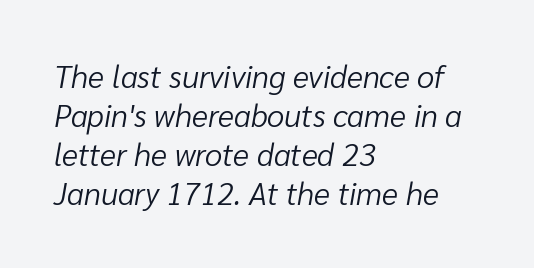
{"italic": "yes", "lean": "right", "slant_degrees": 10, "bold": "no", "weight": "light", "width": "normal", "stroke_contrast": "low", "x_height": "medium", "monospaced": "no", "underline": "no", "align": "left", "line_spacing": "normal", "line_spacing_ratio": 1.26, "letter_spacing": "normal", "letter_spacing_em": 0.0, "glyph_px": 31}
